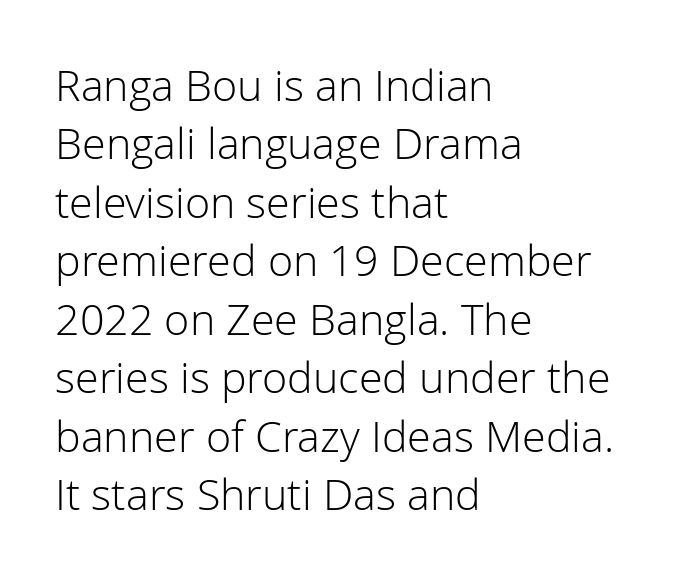
Q: Is the text bold? A: No.
Q: Is the text italic (slanted)? A: No, it is upright.
Q: Is the typeface a serif or a sans-serif typeface? A: Sans-serif.
Q: Is the text underlined? A: No.
Q: How is the paragraph aligned? A: Left-aligned.
Q: Is the spacing between letters normal or unusually wide? A: Normal.
Q: Is the spacing between lines tight, normal or loose? A: Normal.
Q: Width (condensed, normal, or wide)? A: Normal.
Q: Stroke contrast? A: Low.
Q: x-height? A: Medium.
Q: Monospaced? A: No.
